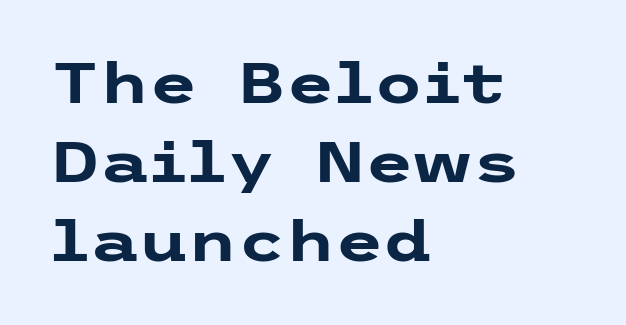
{"serif": "no", "italic": "no", "bold": "yes", "weight": "heavy", "width": "wide", "stroke_contrast": "low", "x_height": "medium", "underline": "no", "align": "left", "line_spacing": "normal", "line_spacing_ratio": 1.41, "letter_spacing": "normal", "letter_spacing_em": 0.0, "glyph_px": 56}
